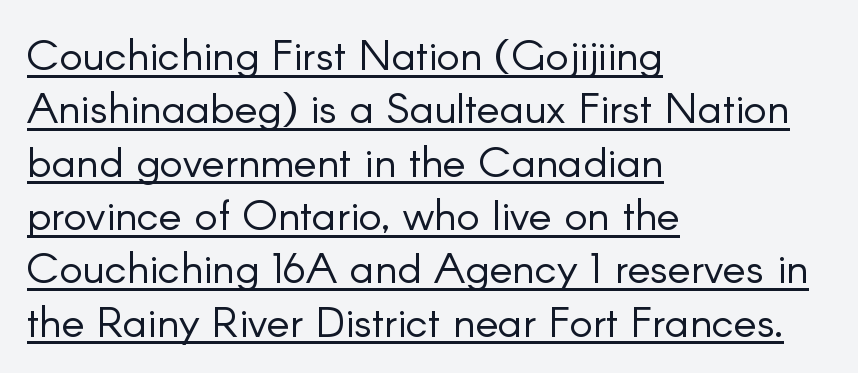
Varying glyph widths throughout — classic text-font behaviour. What kind of face is this? One without serifs — a sans. Style check: upright. No extra ink here — the face is not bold. The string is rendered with underlining switched on. Tracking here is standard; glyphs follow each other at the usual distance.
